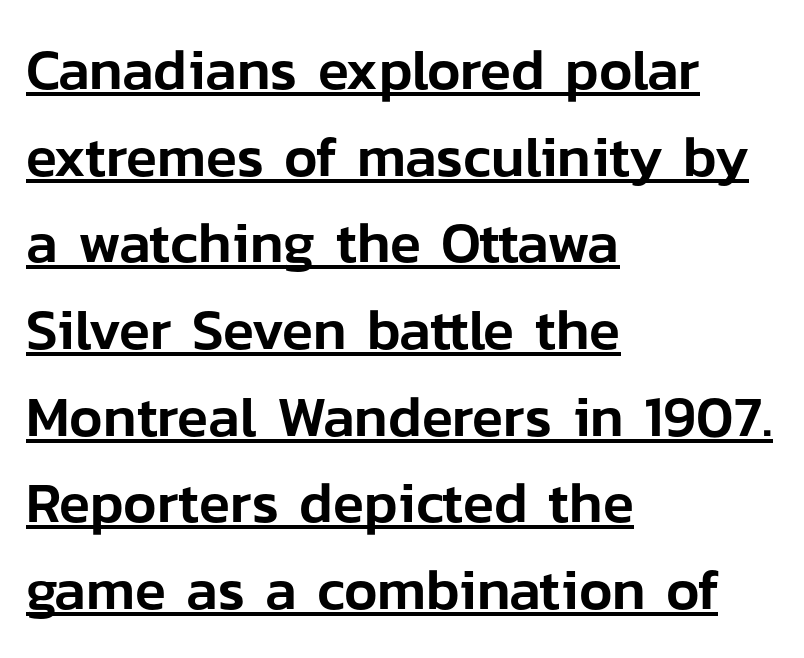
Q: Is the text italic (slanted)? A: No, it is upright.
Q: Is the typeface a serif or a sans-serif typeface? A: Sans-serif.
Q: Is the text underlined? A: Yes.
Q: How is the paragraph aligned? A: Left-aligned.
Q: Is the spacing between letters normal or unusually wide? A: Normal.
Q: Is the spacing between lines tight, normal or loose? A: Normal.
Q: Width (condensed, normal, or wide)? A: Normal.
Q: Stroke contrast? A: Low.
Q: x-height? A: Medium.
Q: Monospaced? A: No.
